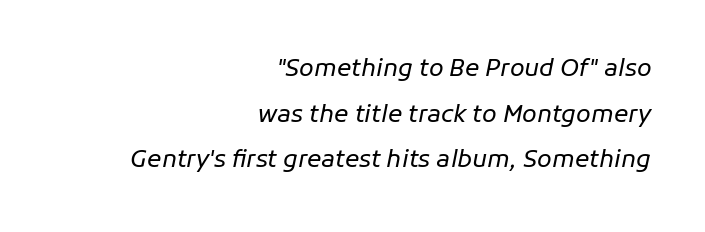
Q: Is the text bold? A: No.
Q: Is the text italic (slanted)? A: Yes, it leans right by about 11 degrees.
Q: Is the text underlined? A: No.
Q: How is the paragraph aligned? A: Right-aligned.
Q: Is the spacing between letters normal or unusually wide? A: Normal.
Q: Is the spacing between lines tight, normal or loose? A: Loose.
